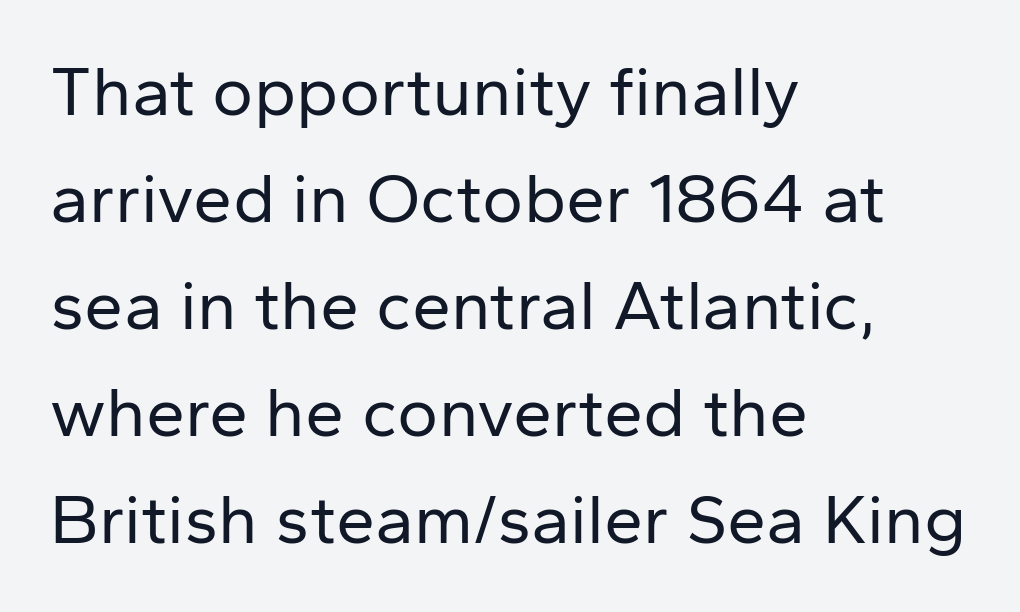
Regarding serifs, this sample does without them. Check under the words: just untouched page. Varying glyph widths throughout — classic text-font behaviour. A roman cut, with each character standing at attention. Nothing unusual about the tracking: characters are spaced as the font intends.
